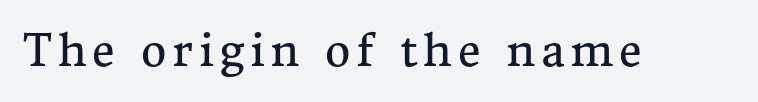
The image shows 44 px regular-weight serif type, upright; set not underlined; medium stroke contrast and a medium x-height.
